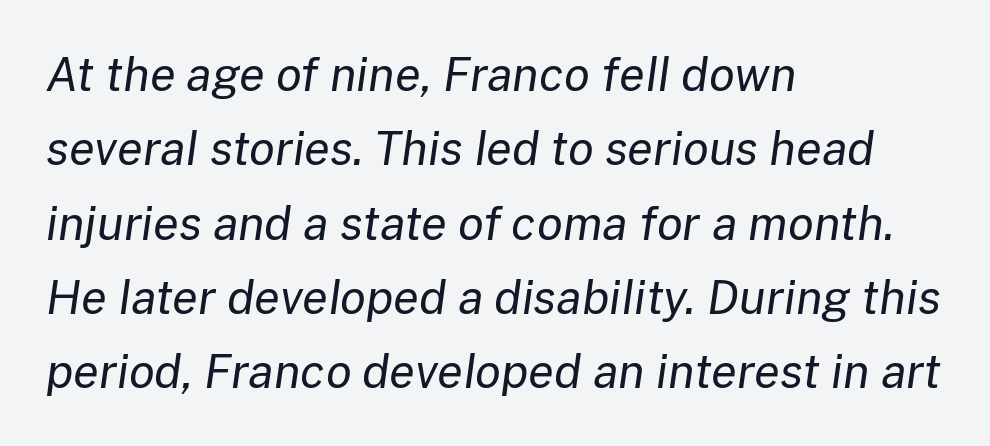
The image shows 47 px regular-weight type, italic (leaning right); set left-aligned, normal line spacing (1.58x), normal letter spacing, not underlined; low stroke contrast and a medium x-height.
